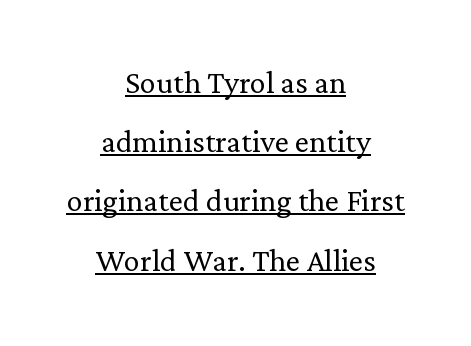
Here the designer chose a conventional face with non-uniform glyph widths. Regular leading. In designer terms, the underline attribute is active on this setting. The face used here is rendered with its standard letterfit. The strokes carry an ordinary text weight at most.
